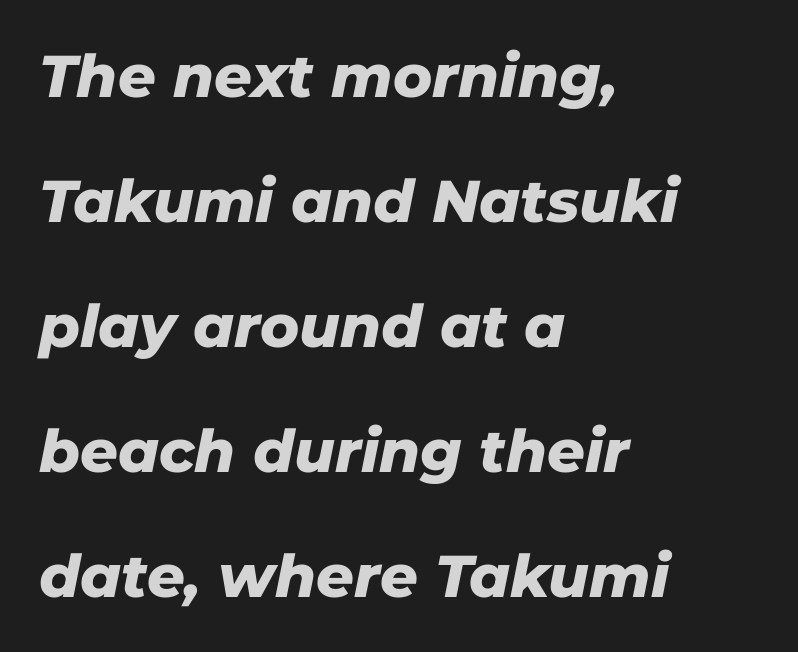
Here the designer chose a conventional face with non-uniform glyph widths. A typesetter would call this zero additional tracking. The ragged edge is on the right, which tells us the setting is flush left. Yep, that's italic — everything's leaning.
